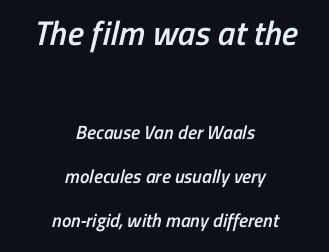
Q: Is the text bold? A: Semi-bold.
Q: Is the typeface a serif or a sans-serif typeface? A: Sans-serif.
Q: Is the text underlined? A: No.
Q: How is the paragraph aligned? A: Centered.
Q: Is the spacing between letters normal or unusually wide? A: Normal.
Q: Is the spacing between lines tight, normal or loose? A: Loose.
Q: Which block of text is set in a larger size, the first (top) or the second (bottom)? A: The first (top) one.
Q: Width (condensed, normal, or wide)? A: Condensed.
Q: Stroke contrast? A: Low.
Q: x-height? A: Medium.
Q: Monospaced? A: No.
